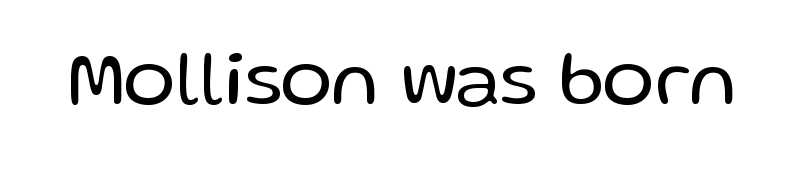
The image shows 77 px regular-weight sans-serif type, upright; set normal letter spacing, not underlined; low stroke contrast and a medium x-height.
